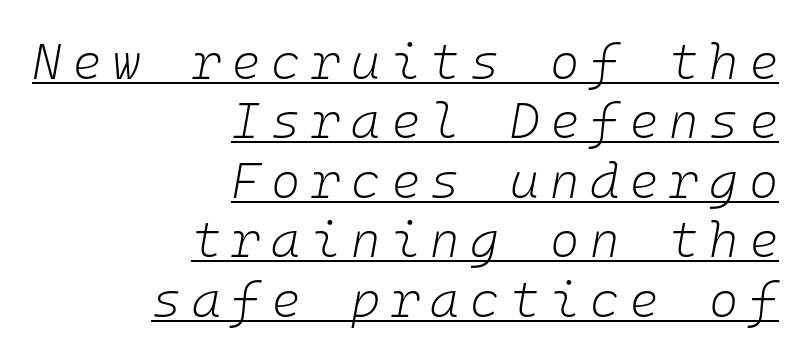
The compositor pushed each line to the right boundary. Loose tracking; the words dissolve into strings of separated letters. Stem width sits at or under what a default text font uses. Is there an underline? Yes — a line sits under the letters. Every character sits at an angle, as italics do.
